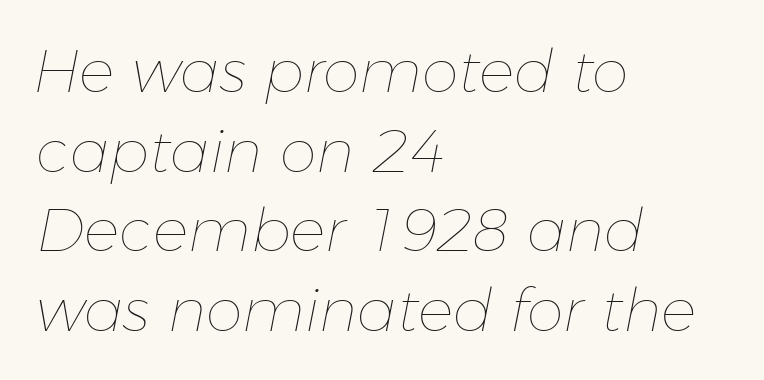
{"italic": "yes", "lean": "right", "slant_degrees": 11, "bold": "no", "weight": "thin", "width": "normal", "stroke_contrast": "low", "x_height": "medium", "monospaced": "no", "underline": "no", "align": "left", "line_spacing": "normal", "line_spacing_ratio": 1.35, "letter_spacing": "normal", "letter_spacing_em": 0.0, "glyph_px": 59}
